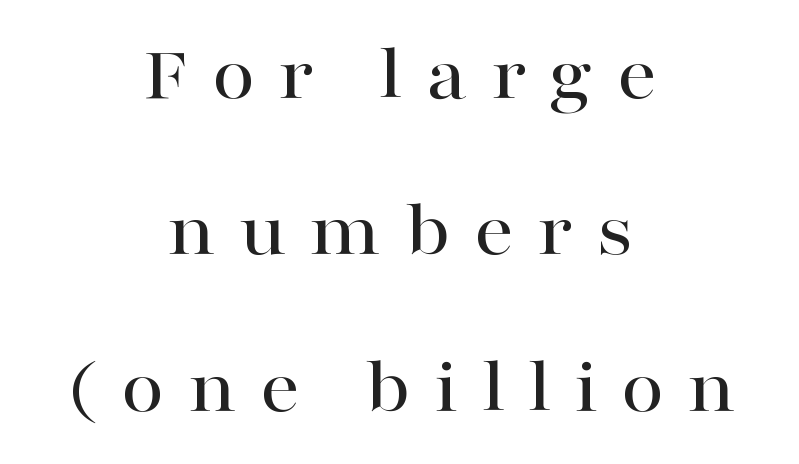
The rendering uses natural spacing where letterforms have individual widths. Bare-footed words on every line. When letters stand straight like this, we call the style roman or upright. There is plenty of visible air inserted between adjacent glyphs. These lines stack symmetrically, like a column narrowing and widening about its center.
